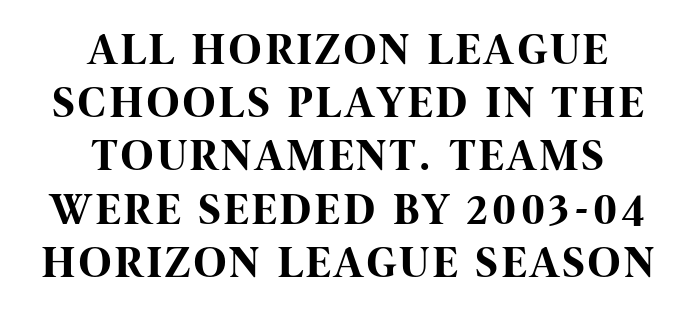
Q: Is the text bold? A: Yes.
Q: Is the text italic (slanted)? A: No, it is upright.
Q: Is the typeface a serif or a sans-serif typeface? A: Sans-serif.
Q: Is the text underlined? A: No.
Q: How is the paragraph aligned? A: Centered.
Q: Width (condensed, normal, or wide)? A: Condensed.
Q: Stroke contrast? A: High.
Q: x-height? A: Large.
Q: Monospaced? A: No.
